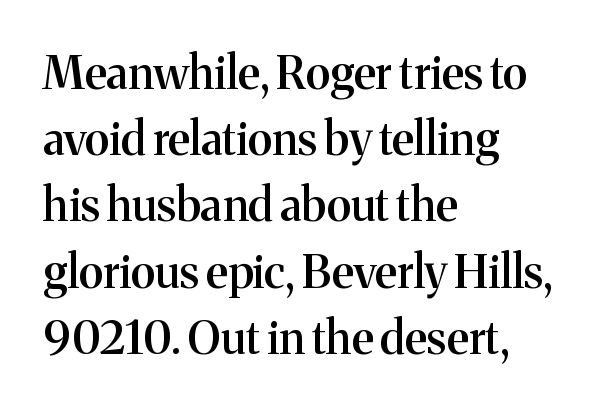
The image shows 46 px semibold serif type, upright; set left-aligned, normal line spacing (1.44x), normal letter spacing, not underlined; medium stroke contrast and a medium x-height.
